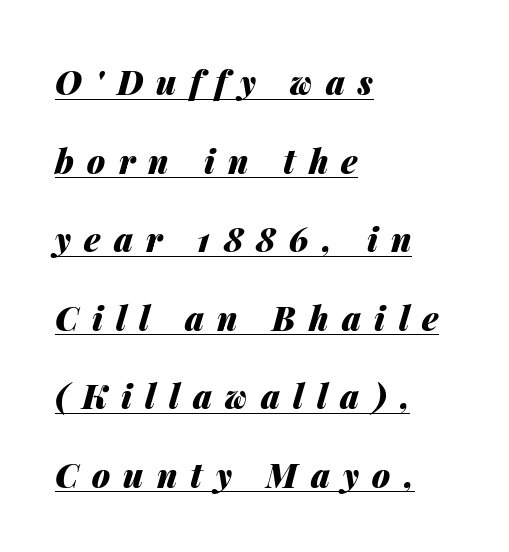
Q: Is the text bold? A: Yes.
Q: Is the text italic (slanted)? A: Yes, it leans right by about 14 degrees.
Q: Is the text underlined? A: Yes.
Q: How is the paragraph aligned? A: Left-aligned.
Q: Is the spacing between letters normal or unusually wide? A: Unusually wide.
Q: Is the spacing between lines tight, normal or loose? A: Loose.
Q: Width (condensed, normal, or wide)? A: Normal.
Q: Stroke contrast? A: Medium.
Q: x-height? A: Medium.
Q: Monospaced? A: No.
